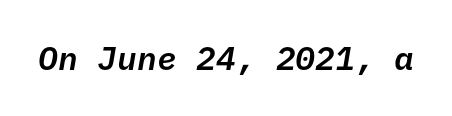
The image shows 33 px text type, italic (leaning right), monospaced; set normal letter spacing, not underlined; low stroke contrast and a medium x-height.
